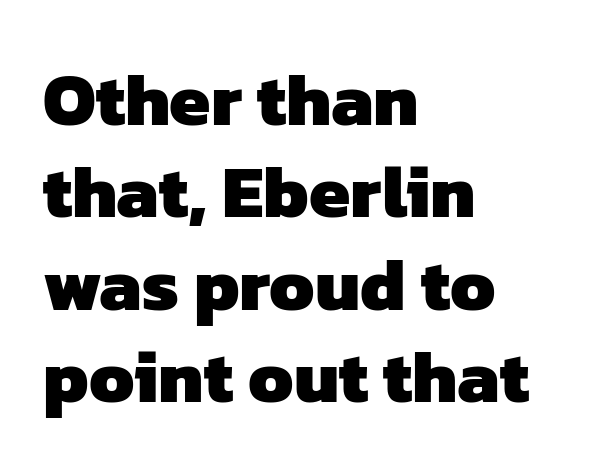
The zone under the glyphs is completely vacant. The letters sit at their default tracking, neither squeezed nor spread. The leading is moderate, giving the passage an even texture. Summary of weight: heavy, a full bold. Think of a printed novel: that variable character pitch is what you see here. If you drew a ruler down the left edge, every line would touch it.
